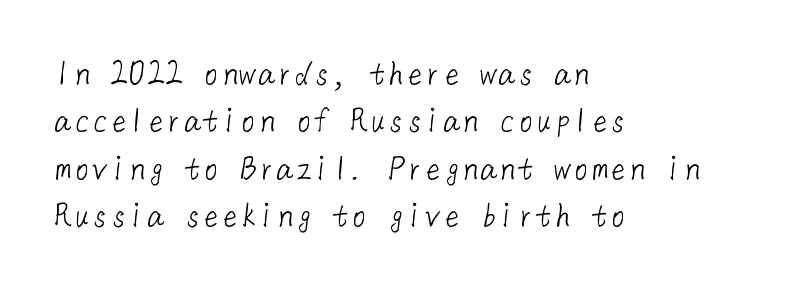
The image shows 37 px light sans-serif type; set left-aligned, normal line spacing (1.28x), normal letter spacing, not underlined; low stroke contrast and a medium x-height.
